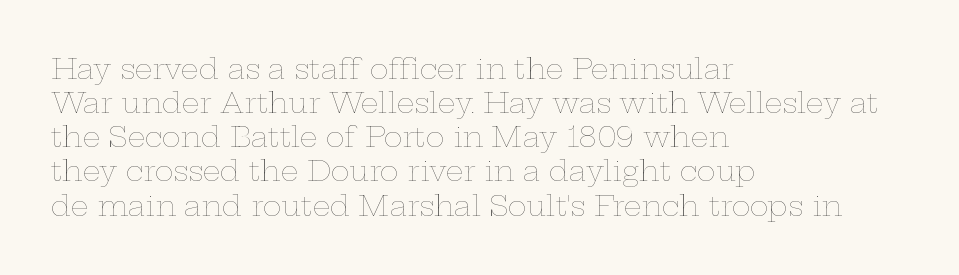
{"italic": "no", "bold": "no", "weight": "thin", "width": "wide", "stroke_contrast": "low", "x_height": "medium", "monospaced": "no", "underline": "no", "align": "left", "line_spacing_ratio": 1.22, "letter_spacing": "normal", "letter_spacing_em": 0.0, "glyph_px": 28}
